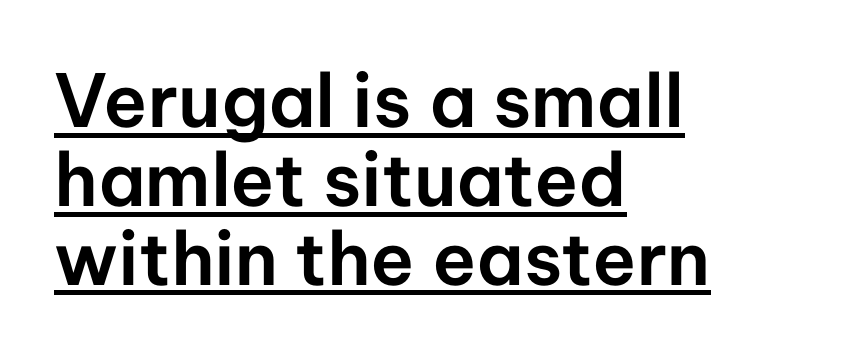
Q: Is the text italic (slanted)? A: No, it is upright.
Q: Is the typeface a serif or a sans-serif typeface? A: Sans-serif.
Q: Is the text underlined? A: Yes.
Q: How is the paragraph aligned? A: Left-aligned.
Q: Is the spacing between letters normal or unusually wide? A: Normal.
Q: Is the spacing between lines tight, normal or loose? A: Tight.
Q: Width (condensed, normal, or wide)? A: Normal.
Q: Stroke contrast? A: Low.
Q: x-height? A: Medium.
Q: Monospaced? A: No.
